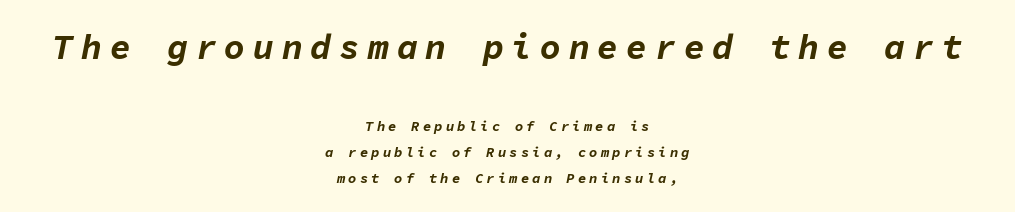
Q: Is the text bold? A: Yes.
Q: Is the text italic (slanted)? A: Yes, it leans right by about 11 degrees.
Q: Is the text underlined? A: No.
Q: How is the paragraph aligned? A: Centered.
Q: Is the spacing between letters normal or unusually wide? A: Unusually wide.
Q: Which block of text is set in a larger size, the first (top) or the second (bottom)? A: The first (top) one.
Q: Width (condensed, normal, or wide)? A: Normal.
Q: Stroke contrast? A: Low.
Q: x-height? A: Medium.
Q: Monospaced? A: Yes.
